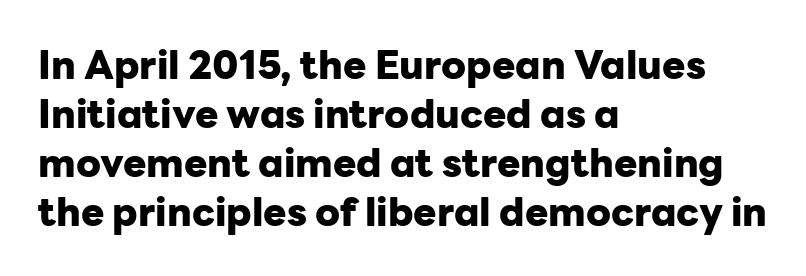
The image shows 39 px heavy sans-serif type, upright; set left-aligned, normal line spacing (1.26x), normal letter spacing, not underlined; low stroke contrast and a medium x-height.
